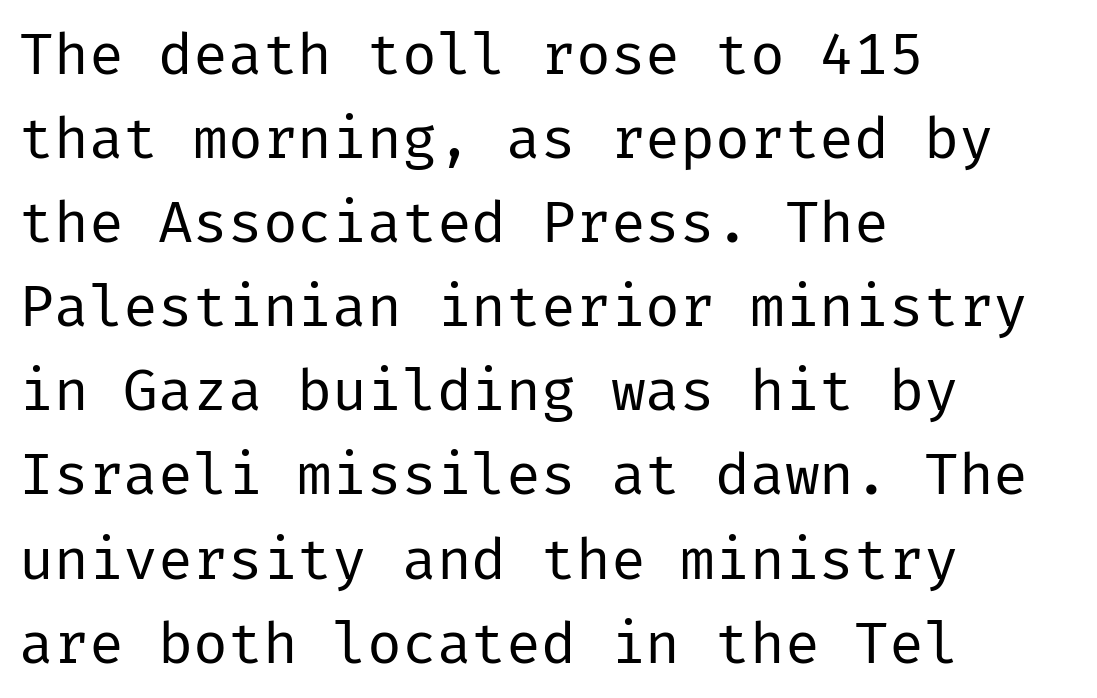
How would I describe the line gaps? Plain and ordinary. What kind of face is this? One without serifs — a sans. Nobody drew a line under any word here. The type sits square on the baseline with zero lean.
